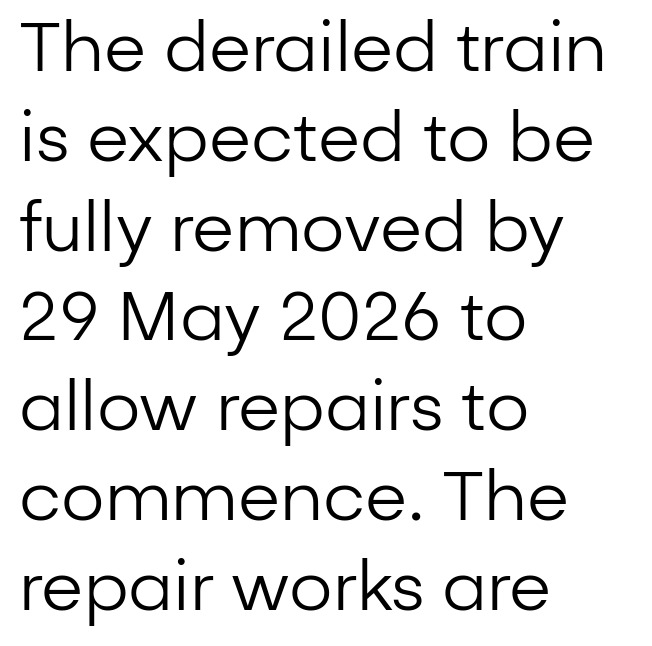
{"serif": "no", "italic": "no", "bold": "no", "weight": "regular", "width": "normal", "stroke_contrast": "low", "x_height": "medium", "monospaced": "no", "underline": "no", "align": "left", "line_spacing": "normal", "line_spacing_ratio": 1.32, "letter_spacing": "normal", "letter_spacing_em": 0.0, "glyph_px": 68}
